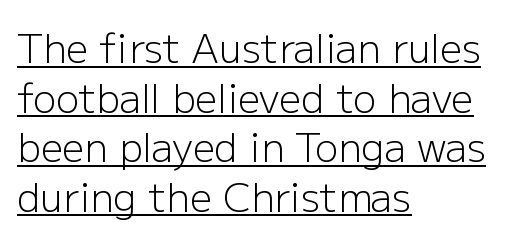
Visually the block forms a straight wall on the left and a jagged coastline on the right. Proportional: the letters do not fall into vertical columns. Each word holds together tightly as a unit, with standard inter-letter gaps. A baseline rule has been typeset under these characters. This rendering employs a face without finishing strokes, i.e., a sans-serif. Ascenders rise straight up at ninety degrees.
